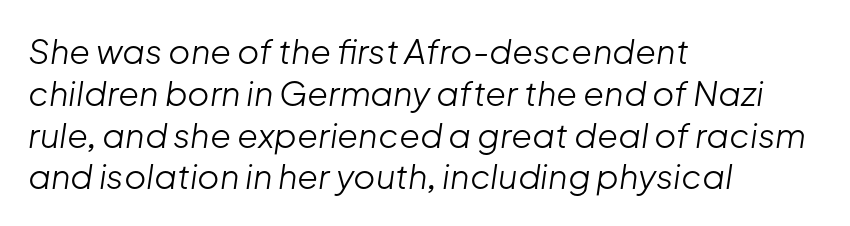
Q: Is the text bold? A: No.
Q: Is the text italic (slanted)? A: Yes, it leans right by about 8 degrees.
Q: Is the text underlined? A: No.
Q: How is the paragraph aligned? A: Left-aligned.
Q: Is the spacing between letters normal or unusually wide? A: Normal.
Q: Width (condensed, normal, or wide)? A: Normal.
Q: Stroke contrast? A: Low.
Q: x-height? A: Medium.
Q: Monospaced? A: No.
